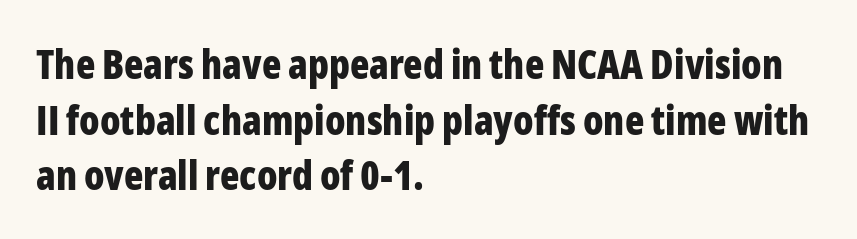
The image shows 40 px bold, condensed sans-serif type, upright; set left-aligned, normal line spacing (1.39x), normal letter spacing, not underlined; low stroke contrast and a medium x-height.
